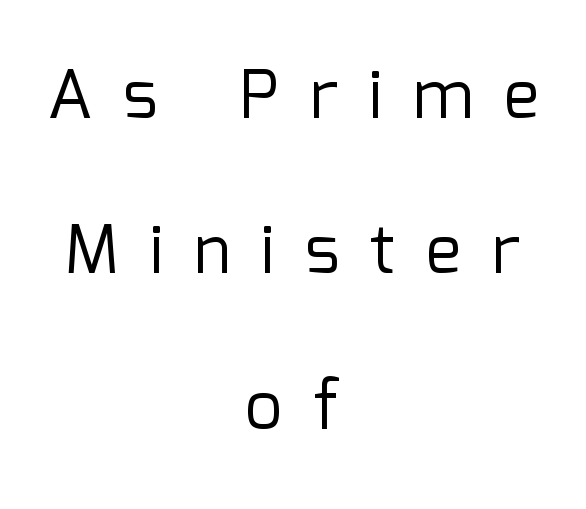
{"serif": "no", "italic": "no", "bold": "no", "weight": "regular", "width": "normal", "stroke_contrast": "low", "x_height": "medium", "monospaced": "no", "underline": "no", "align": "center", "line_spacing": "loose", "line_spacing_ratio": 2.32, "letter_spacing": "wide", "letter_spacing_em": 0.46, "glyph_px": 67}
